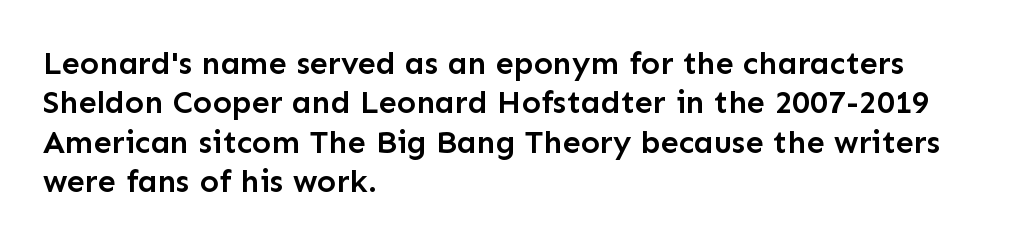
The image shows 32 px semibold sans-serif type, upright; set left-aligned, line spacing 1.23x, normal letter spacing, not underlined; low stroke contrast and a medium x-height.
